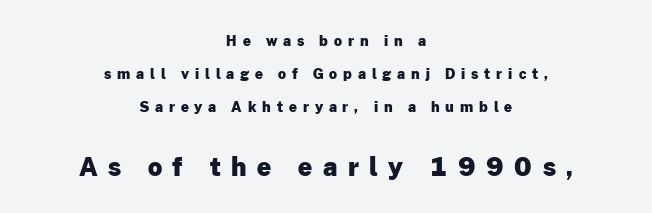
{"italic": "no", "bold": "yes", "underline": "no", "align": "center", "line_spacing": "loose", "line_spacing_ratio": 2.37, "letter_spacing": "wide", "letter_spacing_em": 0.42, "larger_block": "second", "size_ratio": 1.79, "glyph_px": 25}
